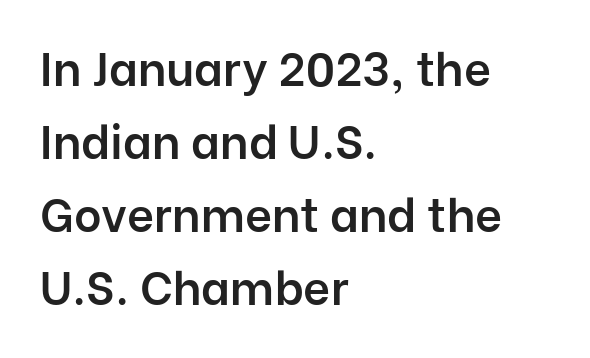
{"serif": "no", "italic": "no", "bold": "semi", "weight": "semibold", "width": "normal", "stroke_contrast": "low", "x_height": "medium", "monospaced": "no", "underline": "no", "align": "left", "line_spacing": "normal", "line_spacing_ratio": 1.55, "letter_spacing": "normal", "letter_spacing_em": 0.0, "glyph_px": 47}
